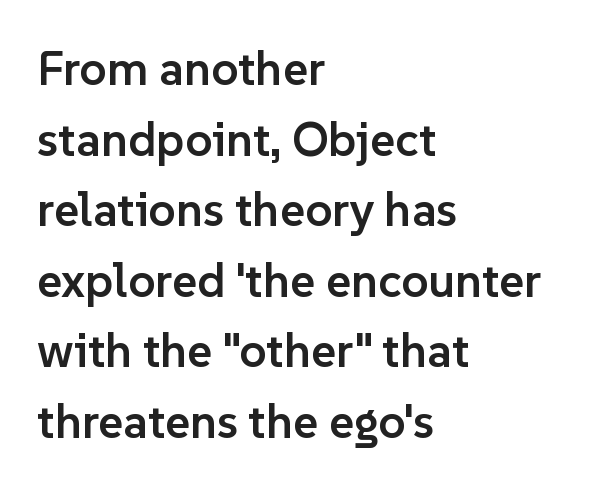
Q: Is the text bold? A: Semi-bold.
Q: Is the text italic (slanted)? A: No, it is upright.
Q: Is the typeface a serif or a sans-serif typeface? A: Sans-serif.
Q: Is the text underlined? A: No.
Q: How is the paragraph aligned? A: Left-aligned.
Q: Is the spacing between letters normal or unusually wide? A: Normal.
Q: Is the spacing between lines tight, normal or loose? A: Normal.
Q: Width (condensed, normal, or wide)? A: Normal.
Q: Stroke contrast? A: Low.
Q: x-height? A: Medium.
Q: Monospaced? A: No.
